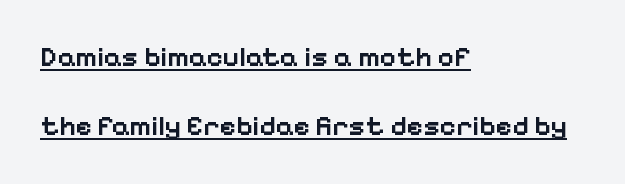
The image shows 28 px semibold sans-serif type, upright; set left-aligned, loose line spacing (2.48x), normal letter spacing, underlined; low stroke contrast and a medium x-height.
